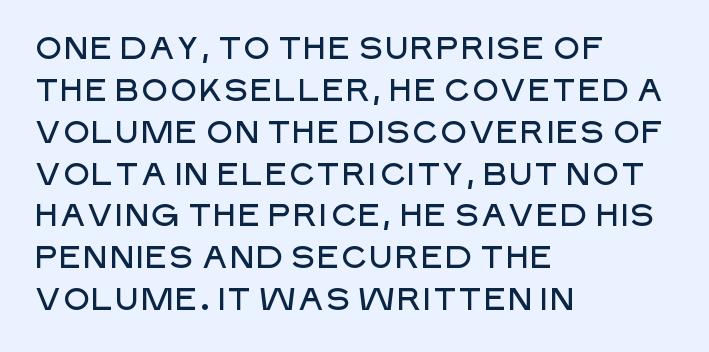
Q: Is the text italic (slanted)? A: No, it is upright.
Q: Is the typeface a serif or a sans-serif typeface? A: Sans-serif.
Q: Is the text underlined? A: No.
Q: How is the paragraph aligned? A: Left-aligned.
Q: Is the spacing between letters normal or unusually wide? A: Normal.
Q: Is the spacing between lines tight, normal or loose? A: Normal.
Q: Width (condensed, normal, or wide)? A: Normal.
Q: Stroke contrast? A: Low.
Q: x-height? A: Large.
Q: Monospaced? A: No.
